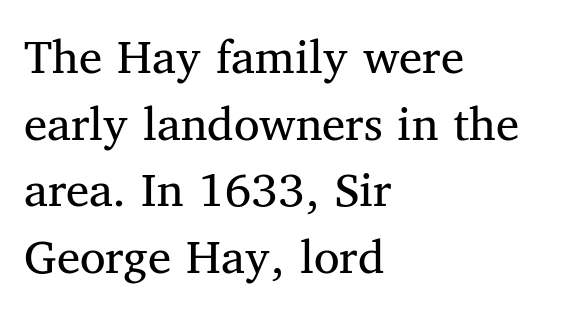
{"serif": "yes", "italic": "no", "bold": "no", "weight": "regular", "width": "normal", "stroke_contrast": "medium", "x_height": "medium", "monospaced": "no", "underline": "no", "align": "left", "line_spacing": "normal", "line_spacing_ratio": 1.28, "letter_spacing": "normal", "letter_spacing_em": 0.0, "glyph_px": 52}
